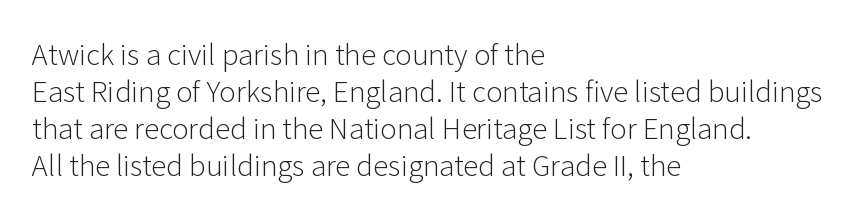
Q: Is the text bold? A: No.
Q: Is the text italic (slanted)? A: No, it is upright.
Q: Is the typeface a serif or a sans-serif typeface? A: Sans-serif.
Q: Is the text underlined? A: No.
Q: How is the paragraph aligned? A: Left-aligned.
Q: Is the spacing between letters normal or unusually wide? A: Normal.
Q: Is the spacing between lines tight, normal or loose? A: Normal.
Q: Width (condensed, normal, or wide)? A: Normal.
Q: Stroke contrast? A: Low.
Q: x-height? A: Medium.
Q: Monospaced? A: No.
